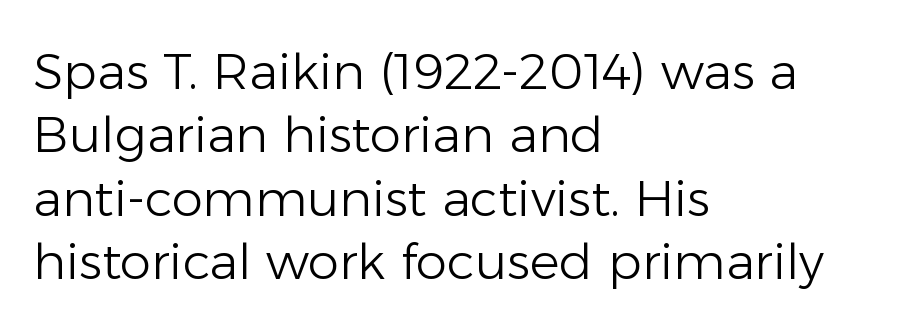
The image shows 50 px light sans-serif type, upright; set left-aligned, normal line spacing (1.27x), normal letter spacing, not underlined; low stroke contrast and a medium x-height.
